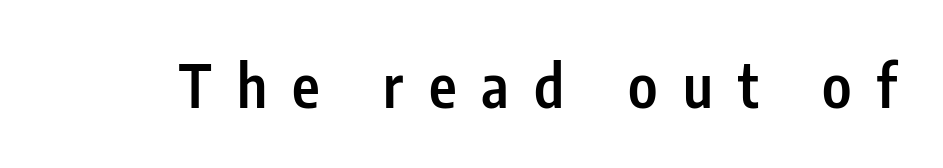
{"serif": "no", "italic": "no", "bold": "semi", "weight": "semibold", "width": "condensed", "stroke_contrast": "low", "x_height": "medium", "monospaced": "no", "underline": "no", "letter_spacing": "wide", "letter_spacing_em": 0.43, "glyph_px": 59}
